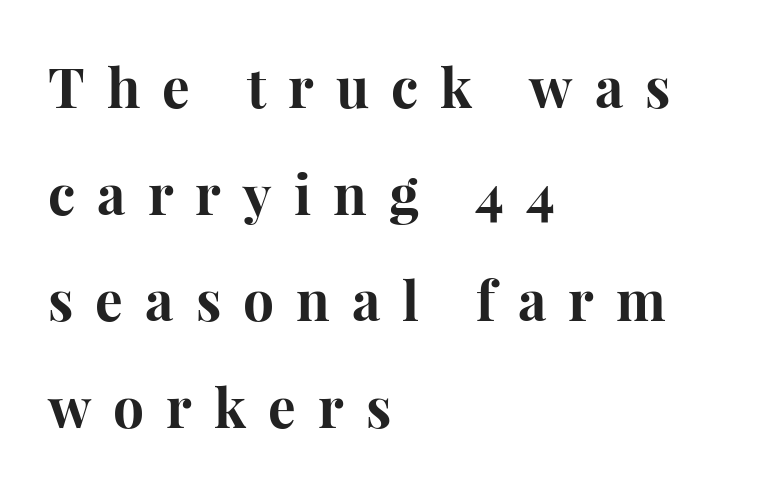
Q: Is the text bold? A: Yes.
Q: Is the text italic (slanted)? A: No, it is upright.
Q: Is the typeface a serif or a sans-serif typeface? A: Serif.
Q: Is the text underlined? A: No.
Q: How is the paragraph aligned? A: Left-aligned.
Q: Is the spacing between letters normal or unusually wide? A: Unusually wide.
Q: Is the spacing between lines tight, normal or loose? A: Loose.
Q: Width (condensed, normal, or wide)? A: Normal.
Q: Stroke contrast? A: High.
Q: x-height? A: Medium.
Q: Monospaced? A: No.
